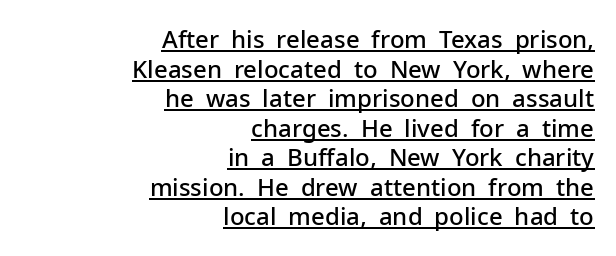
{"italic": "no", "bold": "semi", "underline": "yes", "align": "right", "line_spacing_ratio": 1.23, "letter_spacing": "normal", "letter_spacing_em": 0.0, "glyph_px": 24}
